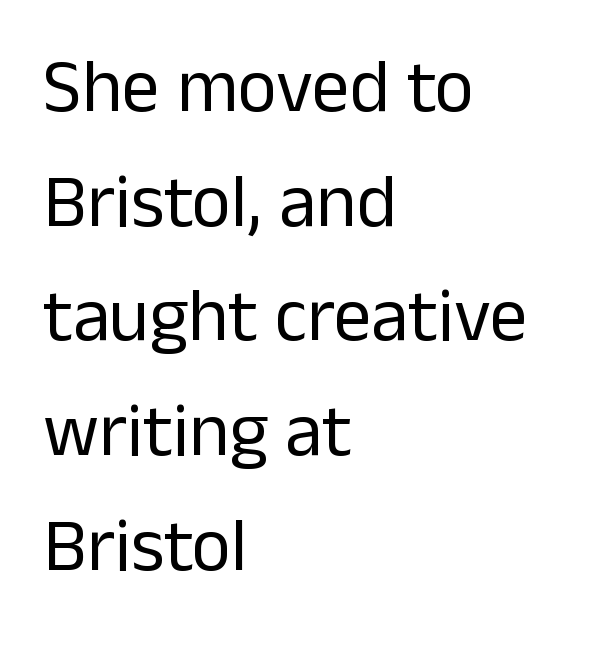
Vertical spacing — default. Proportional: the letters do not fall into vertical columns. Where is the straight margin? On the left. Examine the stroke ends and you'll find no serifs. Rendered with straight, roman letterforms.
